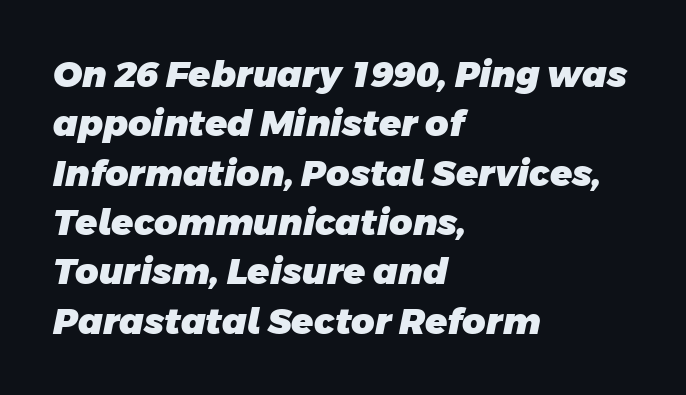
Q: Is the text bold? A: Yes.
Q: Is the typeface a serif or a sans-serif typeface? A: Sans-serif.
Q: Is the text underlined? A: No.
Q: How is the paragraph aligned? A: Left-aligned.
Q: Is the spacing between letters normal or unusually wide? A: Normal.
Q: Is the spacing between lines tight, normal or loose? A: Normal.
Q: Width (condensed, normal, or wide)? A: Normal.
Q: Stroke contrast? A: Low.
Q: x-height? A: Large.
Q: Monospaced? A: No.
